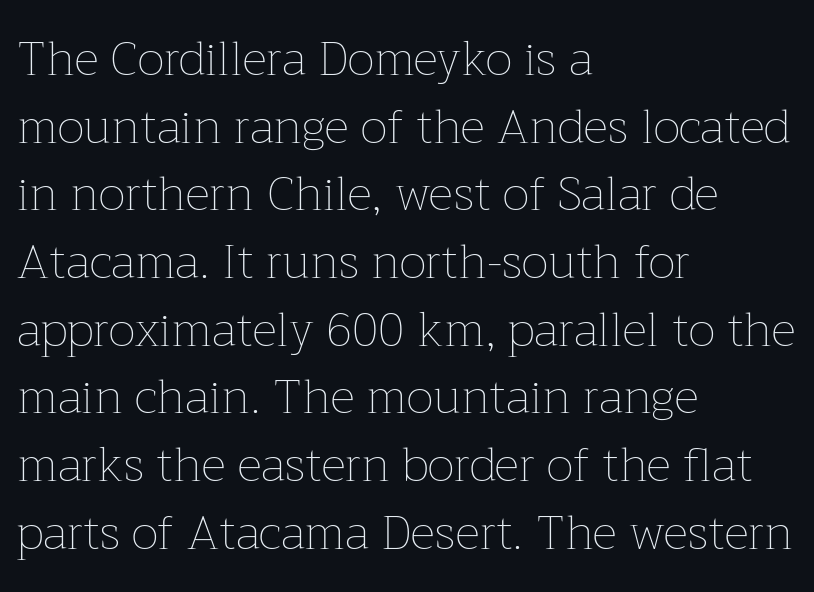
Q: Is the text bold? A: No.
Q: Is the text italic (slanted)? A: No, it is upright.
Q: Is the text underlined? A: No.
Q: How is the paragraph aligned? A: Left-aligned.
Q: Is the spacing between letters normal or unusually wide? A: Normal.
Q: Is the spacing between lines tight, normal or loose? A: Normal.
Q: Width (condensed, normal, or wide)? A: Normal.
Q: Stroke contrast? A: Low.
Q: x-height? A: Medium.
Q: Monospaced? A: No.
